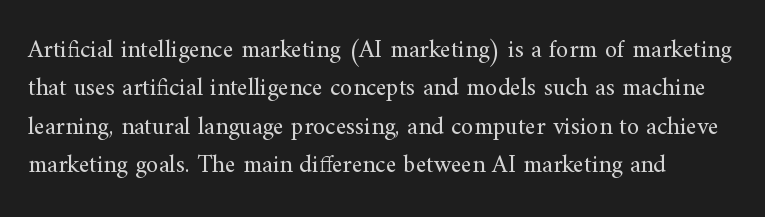
This sample uses an upright cut, with every glyph sitting square on the baseline. The string is rendered with underlining switched off. Tracking value appears to be zero — textbook default spacing. The lines in this sample share a left origin and differ only in where they stop. Vertical spacing — default.
